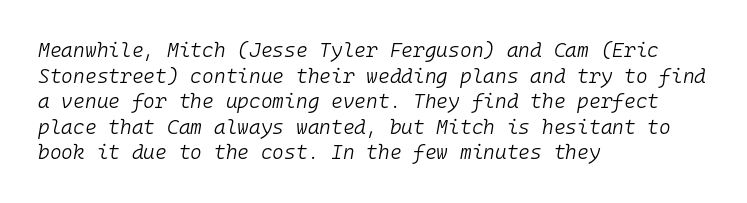
A typesetter would call this zero additional tracking. Leading matches the norm, producing a regular column. This sample is left-justified, so line endings fall wherever the words run out. Type without underlining. The font is comparable to plain body text, perhaps lighter.
